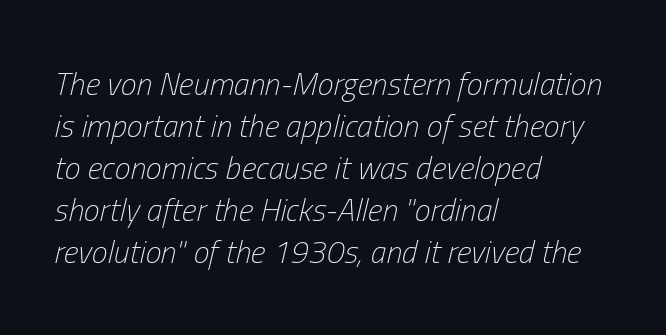
The image shows 32 px light, condensed type, italic (leaning right); set left-aligned, normal line spacing (1.31x), normal letter spacing, not underlined; low stroke contrast and a medium x-height.
